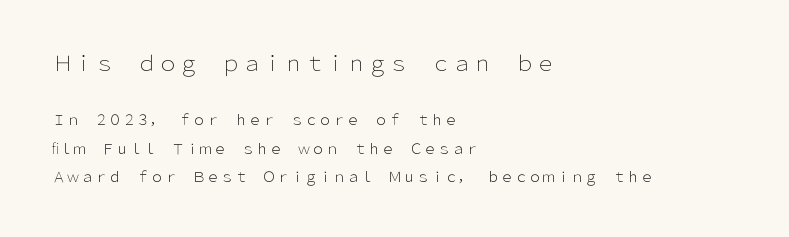
{"italic": "no", "bold": "no", "underline": "no", "align": "left", "line_spacing": "loose", "line_spacing_ratio": 2.05, "letter_spacing": "normal", "letter_spacing_em": 0.0, "larger_block": "first", "size_ratio": 1.5, "glyph_px": 21}
